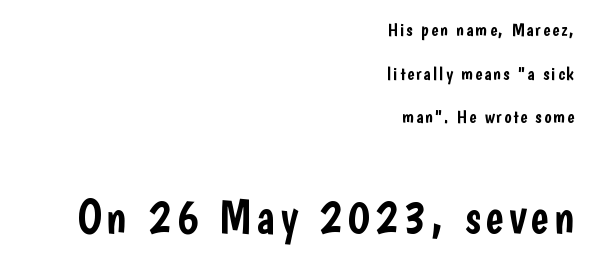
{"serif": "no", "italic": "no", "width": "condensed", "stroke_contrast": "low", "x_height": "medium", "monospaced": "no", "underline": "no", "align": "right", "line_spacing": "loose", "line_spacing_ratio": 2.29, "larger_block": "second", "size_ratio": 2.53, "glyph_px": 48}
